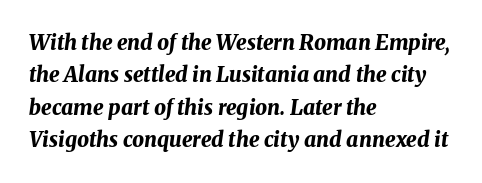
{"italic": "yes", "lean": "right", "slant_degrees": 8, "bold": "yes", "underline": "no", "align": "left", "line_spacing": "normal", "line_spacing_ratio": 1.54, "letter_spacing": "normal", "letter_spacing_em": 0.0, "glyph_px": 21}
